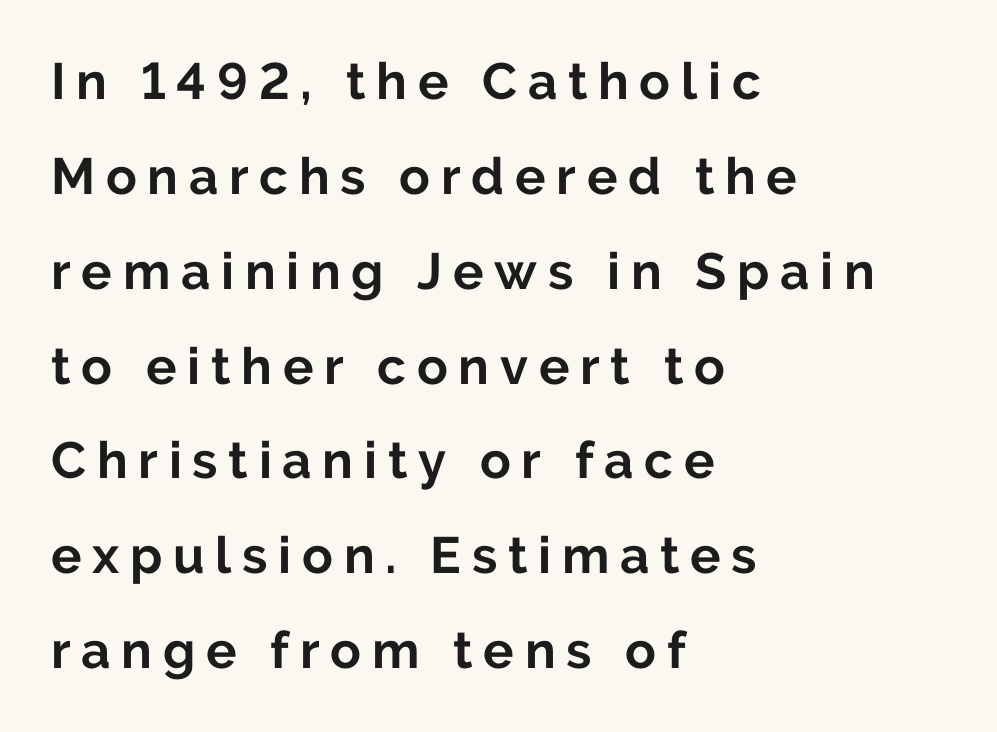
Q: Is the text bold? A: Yes.
Q: Is the text italic (slanted)? A: No, it is upright.
Q: Is the typeface a serif or a sans-serif typeface? A: Sans-serif.
Q: Is the text underlined? A: No.
Q: How is the paragraph aligned? A: Left-aligned.
Q: Is the spacing between letters normal or unusually wide? A: Unusually wide.
Q: Width (condensed, normal, or wide)? A: Normal.
Q: Stroke contrast? A: Low.
Q: x-height? A: Medium.
Q: Monospaced? A: No.
